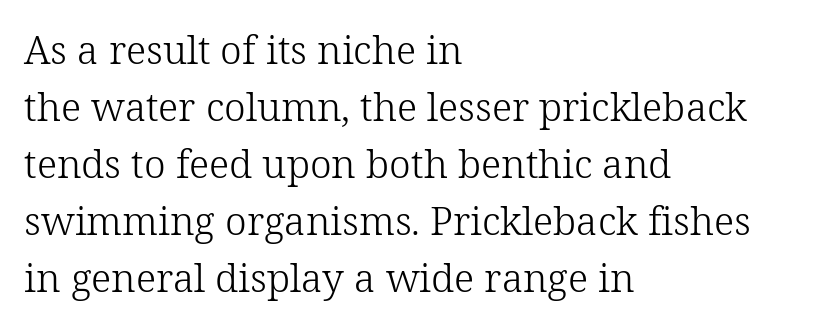
{"serif": "yes", "italic": "no", "bold": "no", "weight": "light", "width": "normal", "stroke_contrast": "low", "x_height": "medium", "monospaced": "no", "underline": "no", "align": "left", "line_spacing": "normal", "line_spacing_ratio": 1.46, "letter_spacing": "normal", "letter_spacing_em": 0.0, "glyph_px": 39}
